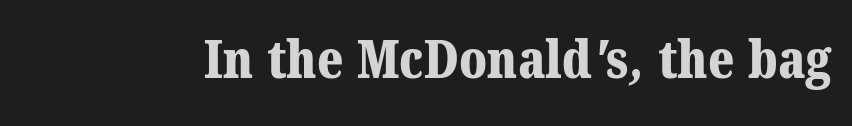
The image shows 53 px bold serif type; set normal letter spacing, not underlined; medium stroke contrast and a medium x-height.
